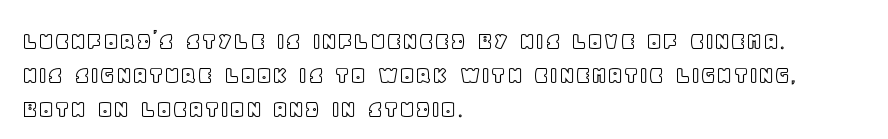
Q: Is the text italic (slanted)? A: No, it is upright.
Q: Is the text underlined? A: No.
Q: How is the paragraph aligned? A: Left-aligned.
Q: Is the spacing between letters normal or unusually wide? A: Normal.
Q: Is the spacing between lines tight, normal or loose? A: Normal.
